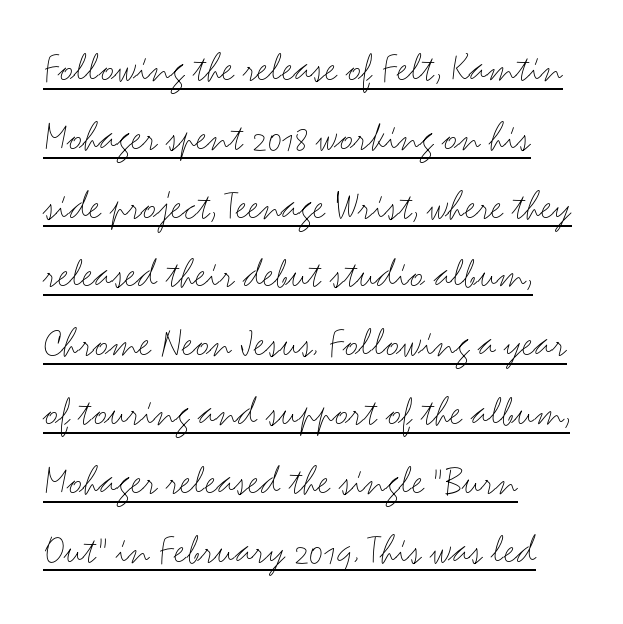
{"serif": "no", "bold": "no", "weight": "light", "width": "wide", "stroke_contrast": "medium", "x_height": "small", "monospaced": "no", "underline": "yes", "align": "left", "line_spacing": "normal", "line_spacing_ratio": 1.6, "letter_spacing": "normal", "letter_spacing_em": 0.0, "glyph_px": 43}
